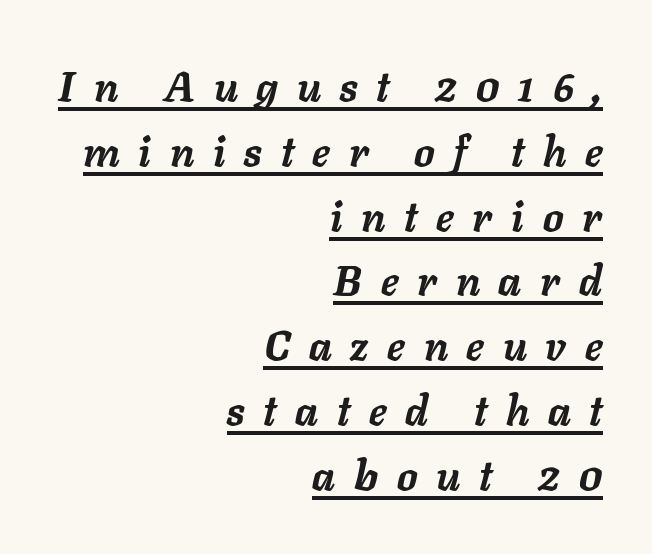
The image shows 41 px semibold type, italic (leaning right); set right-aligned, normal line spacing (1.58x), unusually wide letter spacing (+0.46 em), underlined; low stroke contrast and a medium x-height.
